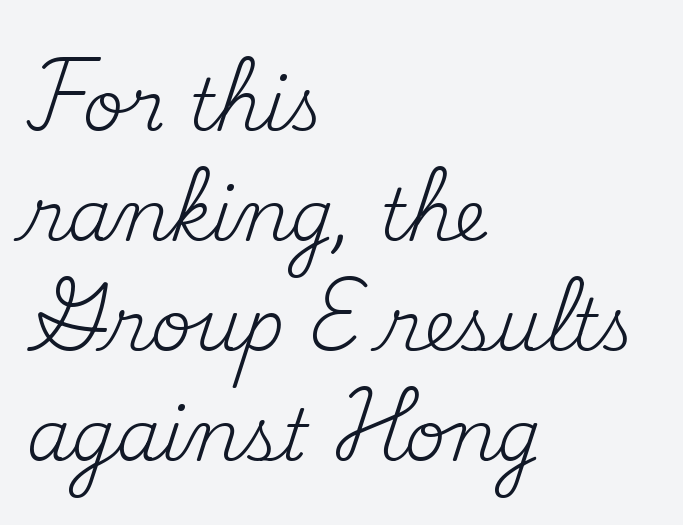
{"serif": "yes", "bold": "no", "weight": "regular", "width": "normal", "stroke_contrast": "medium", "x_height": "small", "monospaced": "no", "underline": "no", "align": "left", "line_spacing": "normal", "line_spacing_ratio": 1.55, "letter_spacing": "normal", "letter_spacing_em": 0.0, "glyph_px": 71}
